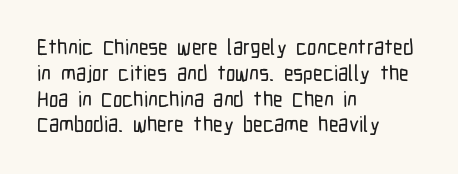
Q: Is the text italic (slanted)? A: No, it is upright.
Q: Is the text underlined? A: No.
Q: How is the paragraph aligned? A: Left-aligned.
Q: Is the spacing between letters normal or unusually wide? A: Normal.
